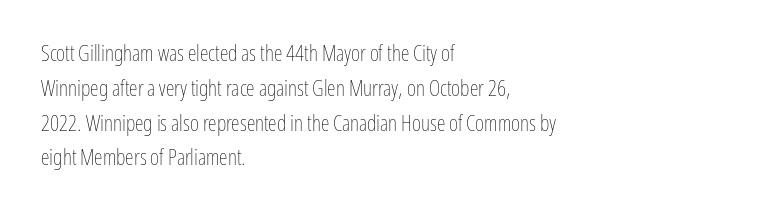
{"italic": "no", "bold": "no", "underline": "no", "align": "left", "line_spacing": "normal", "line_spacing_ratio": 1.58, "letter_spacing": "normal", "letter_spacing_em": 0.0, "glyph_px": 22}
